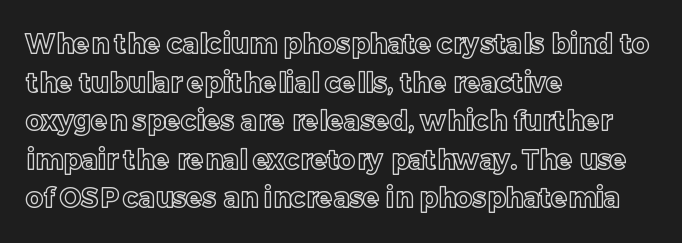
Q: Is the text italic (slanted)? A: No, it is upright.
Q: Is the text underlined? A: No.
Q: How is the paragraph aligned? A: Left-aligned.
Q: Is the spacing between letters normal or unusually wide? A: Normal.
Q: Is the spacing between lines tight, normal or loose? A: Normal.
